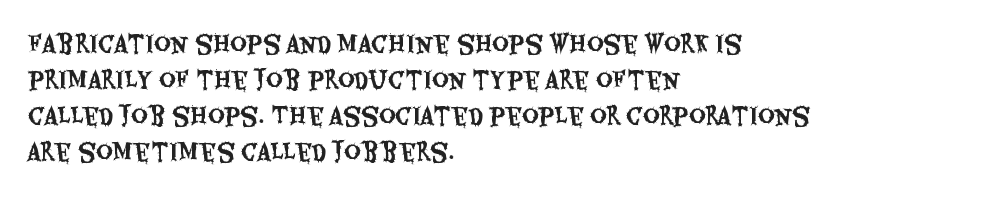
The passage shown has conventional tracking throughout. The axis of the letterforms is exactly vertical. In CSS terms this would be text-align: left. The area under the type is left untouched.
